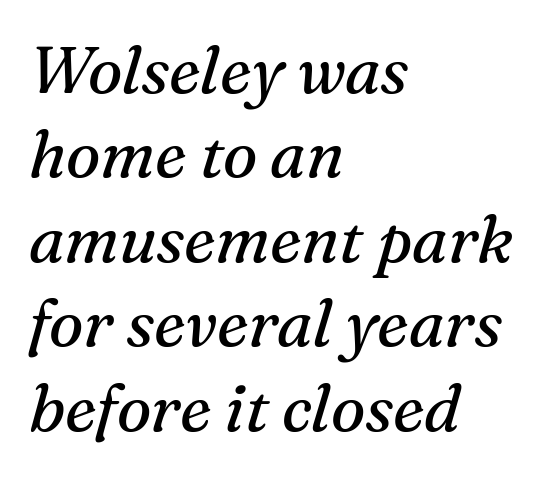
{"serif": "yes", "italic": "yes", "lean": "right", "slant_degrees": 16, "bold": "no", "weight": "regular", "width": "normal", "stroke_contrast": "medium", "x_height": "medium", "monospaced": "no", "underline": "no", "align": "left", "line_spacing": "normal", "line_spacing_ratio": 1.3, "letter_spacing": "normal", "letter_spacing_em": 0.0, "glyph_px": 65}
